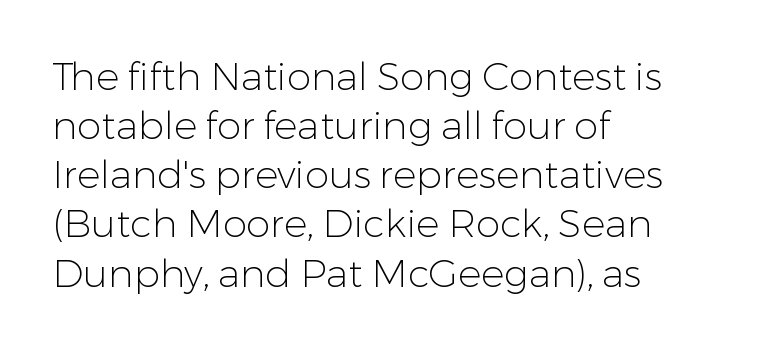
Regarding serifs, this sample does without them. Does extra space separate the letters? No, they use regular spacing. Is this a fixed-width face? No — the glyphs have proportional, varying widths. These lines sit exactly where default settings would place them.
